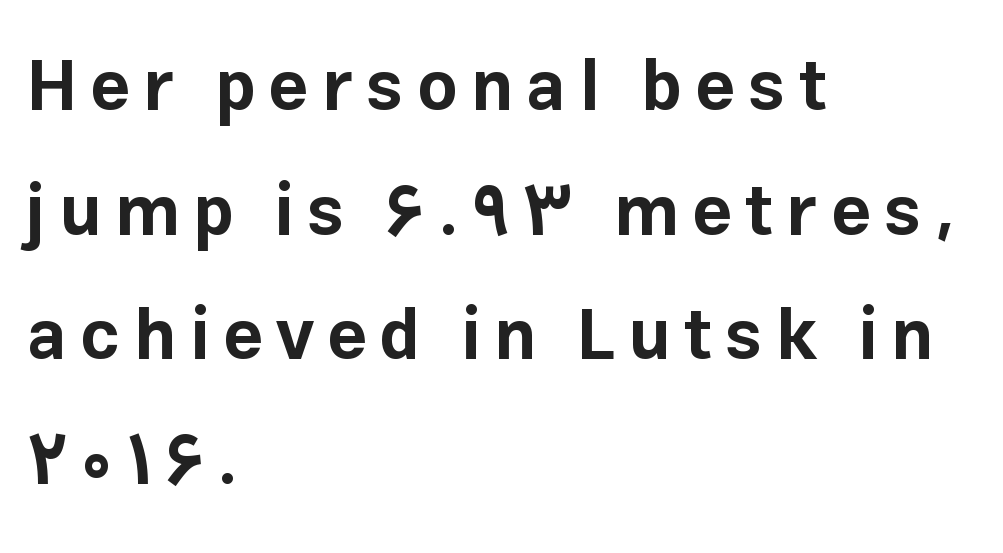
You can tell it's not italic because the verticals are truly vertical. Stroke thickness is high; the sample reads as a true bold. The lines are quadded left. Grotesque or geometric, the face here clearly has no serifs. The baseline area is clear.
